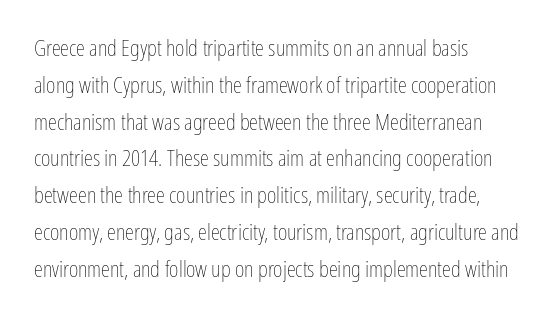
{"italic": "no", "bold": "no", "underline": "no", "align": "left", "line_spacing": "normal", "line_spacing_ratio": 1.6, "letter_spacing": "normal", "letter_spacing_em": 0.0, "glyph_px": 23}
